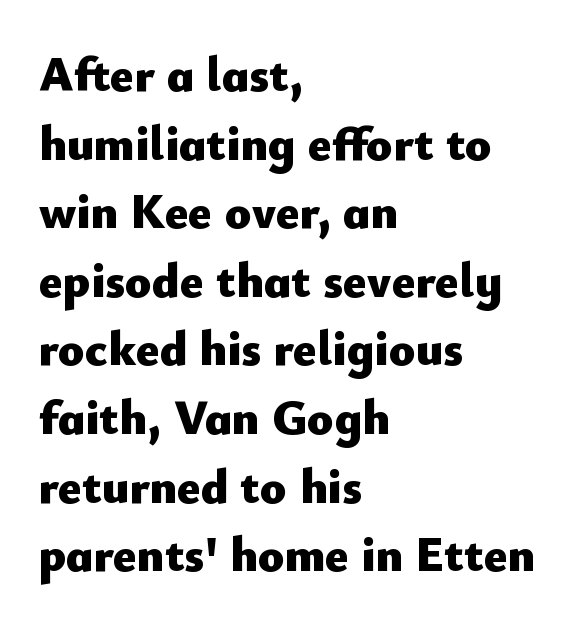
Standard letterfit; no display-style spreading of the glyphs. Each letter keeps its own natural width here, so spacing adapts to shape. Notice how the passage keeps a crisp vertical edge on the left only. The specimen omits any rule beneath the text block's lines. On the weight axis this lands at bold, roughly 700.
